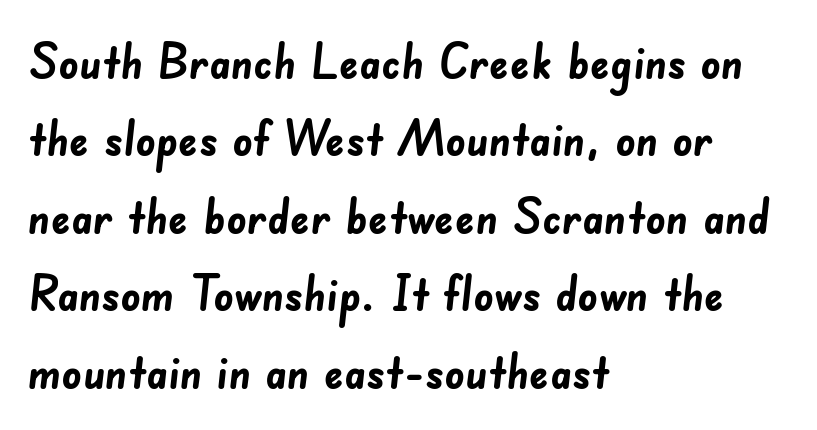
{"serif": "no", "bold": "yes", "weight": "semibold", "width": "normal", "stroke_contrast": "low", "x_height": "small", "monospaced": "no", "underline": "no", "align": "left", "line_spacing": "normal", "line_spacing_ratio": 1.58, "letter_spacing": "normal", "letter_spacing_em": 0.0, "glyph_px": 49}
